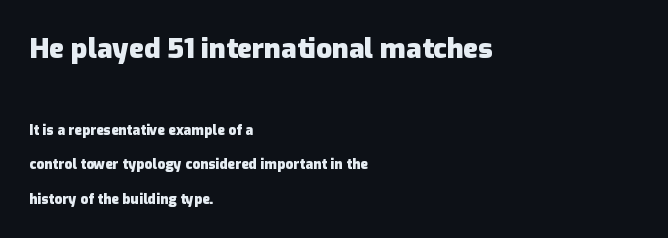
{"serif": "no", "italic": "no", "bold": "yes", "weight": "heavy", "width": "normal", "stroke_contrast": "low", "x_height": "medium", "monospaced": "no", "underline": "no", "align": "left", "line_spacing": "loose", "line_spacing_ratio": 2.45, "letter_spacing": "normal", "letter_spacing_em": 0.0, "larger_block": "first", "size_ratio": 2.0, "glyph_px": 28}
